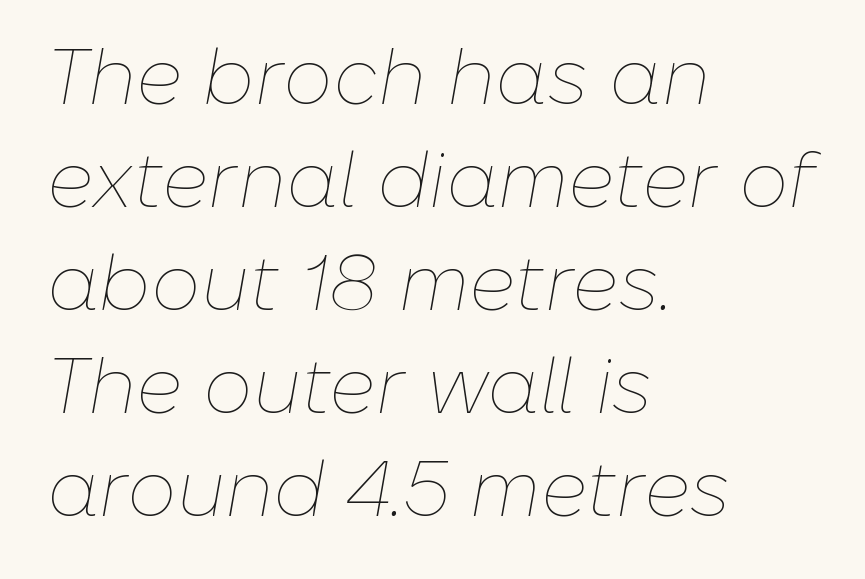
{"italic": "yes", "lean": "right", "slant_degrees": 10, "bold": "no", "weight": "thin", "width": "normal", "stroke_contrast": "low", "x_height": "medium", "monospaced": "no", "underline": "no", "align": "left", "line_spacing": "normal", "line_spacing_ratio": 1.32, "letter_spacing": "normal", "letter_spacing_em": 0.0, "glyph_px": 78}
